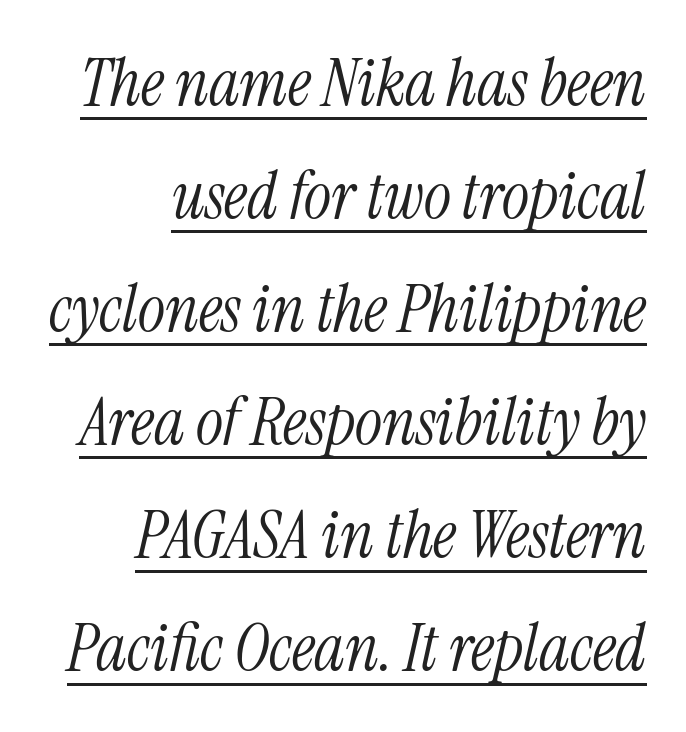
The text block is weighted toward the right margin, trailing off unevenly leftward. Each line of the rendering has a horizontal stroke beneath the glyphs. This is oblique type, the kind used for emphasis or titles. Looks like regular typesetting: each glyph gets only the width it needs. Regarding serifs, this sample has them.
